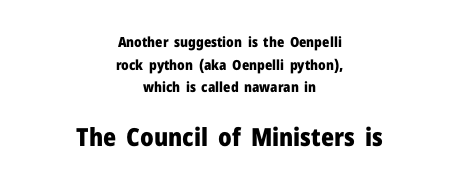
Q: Is the text bold? A: Yes.
Q: Is the text italic (slanted)? A: No, it is upright.
Q: Is the text underlined? A: No.
Q: How is the paragraph aligned? A: Centered.
Q: Is the spacing between letters normal or unusually wide? A: Normal.
Q: Is the spacing between lines tight, normal or loose? A: Normal.
Q: Which block of text is set in a larger size, the first (top) or the second (bottom)? A: The second (bottom) one.
